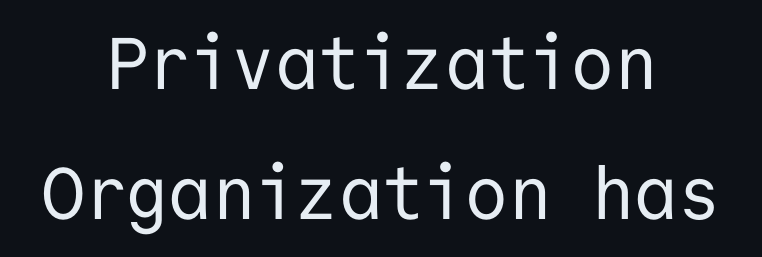
Nobody touched the tracking dial on this one. The passage is arranged like a title page — every line centered. Counters stay open thanks to moderate or lighter strokes. A typesetter would call this monospace, since all characters share one set width. Quick note: not italic, upright.
